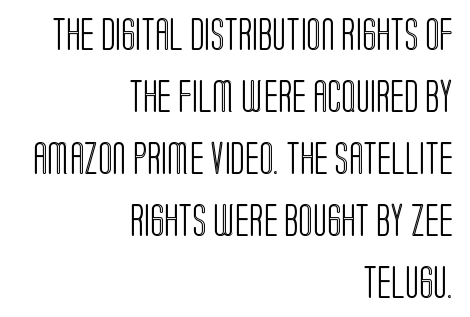
The image shows 33 px condensed type, upright; set right-aligned, line spacing 1.88x, normal letter spacing, not underlined; a large x-height.
